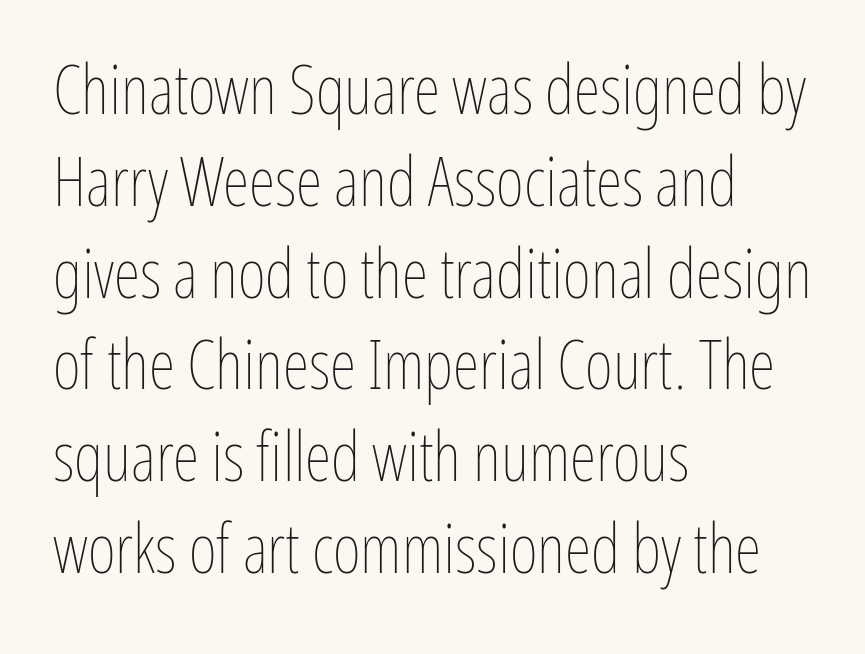
The image shows 68 px thin, condensed type, upright; set left-aligned, normal line spacing (1.35x), normal letter spacing, not underlined; low stroke contrast and a medium x-height.
